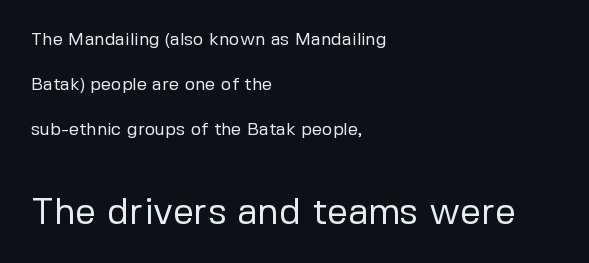
The image shows 37 px regular-weight sans-serif type, upright; set left-aligned, loose line spacing (2.5x), normal letter spacing, not underlined; the second (bottom) block is 2.06x larger; low stroke contrast and a medium x-height.
